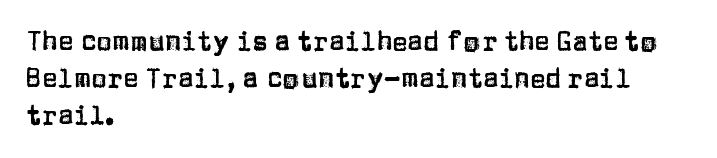
Q: Is the text italic (slanted)? A: No, it is upright.
Q: Is the text underlined? A: No.
Q: How is the paragraph aligned? A: Left-aligned.
Q: Is the spacing between letters normal or unusually wide? A: Normal.
Q: Is the spacing between lines tight, normal or loose? A: Normal.
